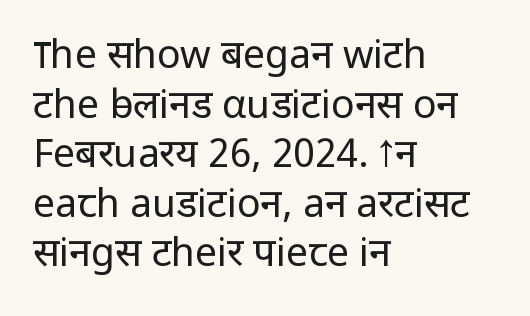
These lines are rendered in a variable-pitch font. Stroke terminals: plain, sans-serif. These lines are set flush left with a ragged right edge. One glance says typical: line gaps are just what's usual. A typesetter would mark this as roman, not italic. Underline: absent.
